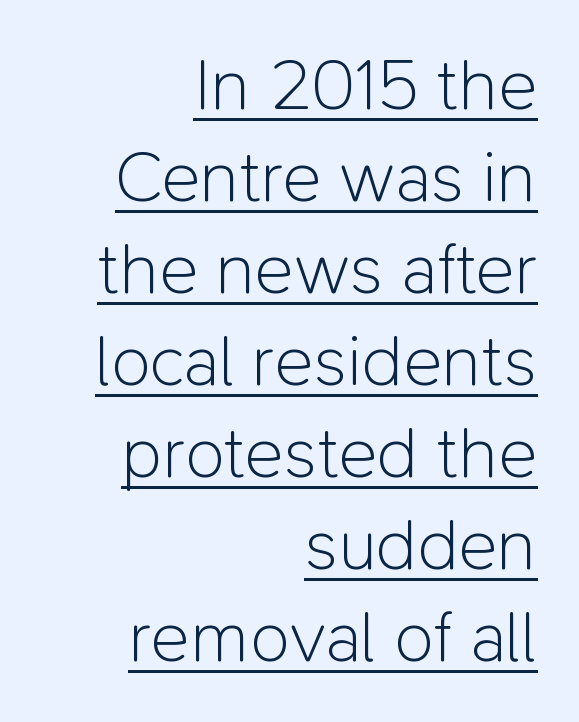
Alignment: flush right. A typesetter would call this proportional, since set widths differ per character. The passage shown has conventional tracking throughout. The face used here is a sans, in the tradition of grotesques and geometrics. Nope, not italic — everything's standing straight. Quick note: interline space is typical.
